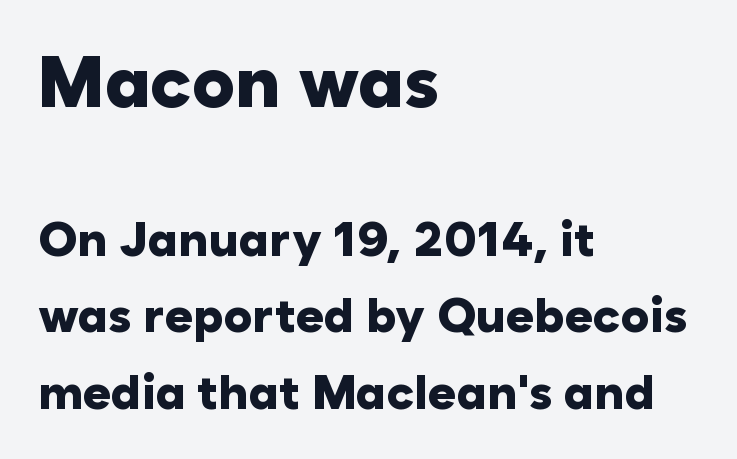
Do the characters align in a grid? No, the font is proportional. How are the letters spaced? Ordinarily, with no added tracking. Each new line begins a customary step beneath the previous one. Horizontally, the lines are justified to the leading edge only. Whoever set this made the first block the dominant, larger element.
